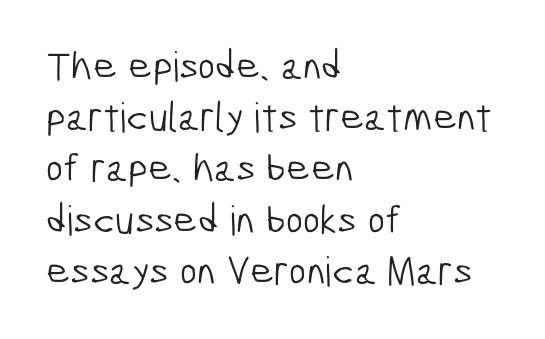
The image shows 41 px light, condensed sans-serif type; set left-aligned, normal line spacing (1.25x), normal letter spacing, not underlined; low stroke contrast and a medium x-height.
